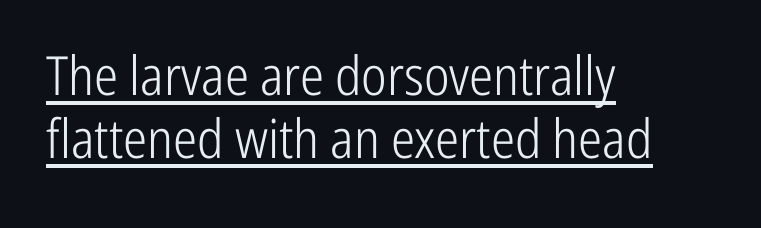
{"serif": "no", "italic": "no", "bold": "no", "weight": "light", "width": "condensed", "stroke_contrast": "low", "x_height": "medium", "monospaced": "no", "underline": "yes", "align": "left", "line_spacing_ratio": 1.17, "letter_spacing": "normal", "letter_spacing_em": 0.0, "glyph_px": 54}
